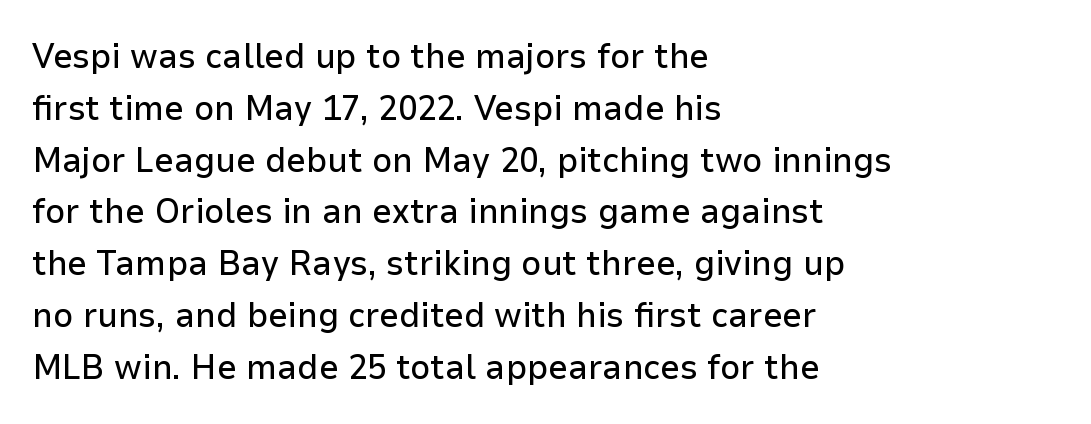
Each letter keeps its own natural width here, so spacing adapts to shape. Each word holds together tightly as a unit, with standard inter-letter gaps. Honestly, the row spacing looks completely unremarkable. Rule under the text: the space is simply empty.
